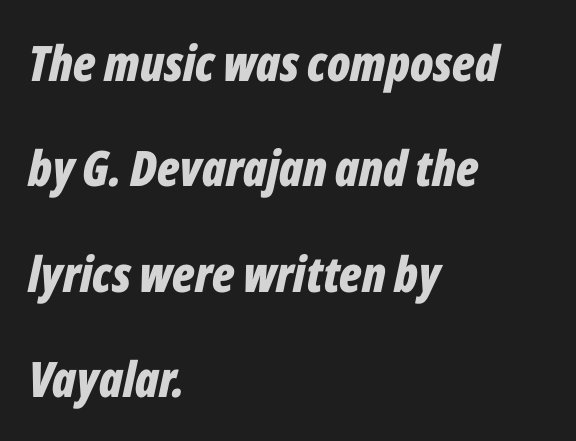
Q: Is the text bold? A: Yes.
Q: Is the text italic (slanted)? A: Yes, it leans right by about 12 degrees.
Q: Is the text underlined? A: No.
Q: How is the paragraph aligned? A: Left-aligned.
Q: Is the spacing between letters normal or unusually wide? A: Normal.
Q: Is the spacing between lines tight, normal or loose? A: Loose.
Q: Width (condensed, normal, or wide)? A: Condensed.
Q: Stroke contrast? A: Low.
Q: x-height? A: Medium.
Q: Monospaced? A: No.
